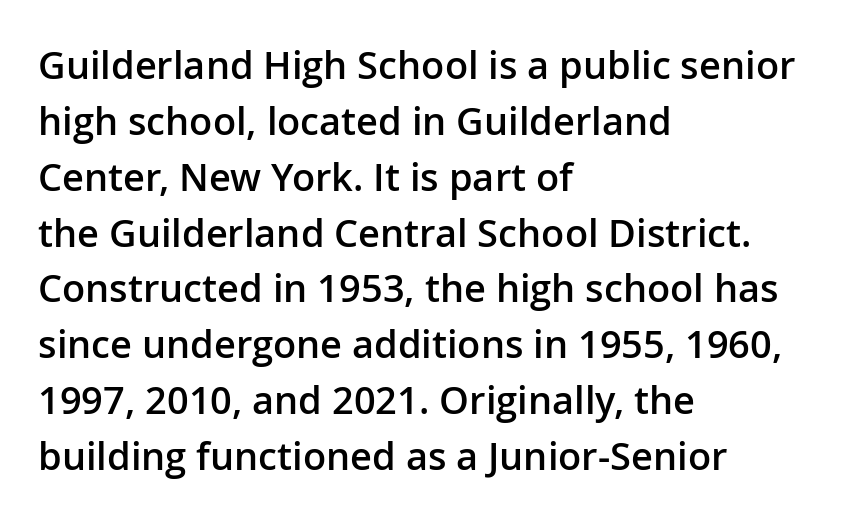
The image shows 38 px semibold sans-serif type, upright; set left-aligned, normal line spacing (1.47x), normal letter spacing, not underlined; low stroke contrast and a medium x-height.
